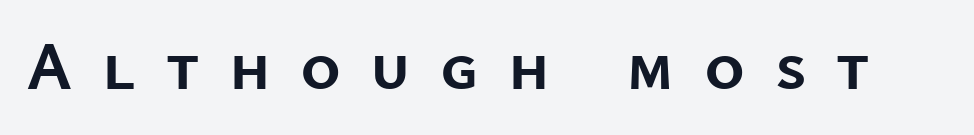
The image shows 69 px semibold sans-serif type, upright; set unusually wide letter spacing (+0.43 em), not underlined; low stroke contrast and a medium x-height.
